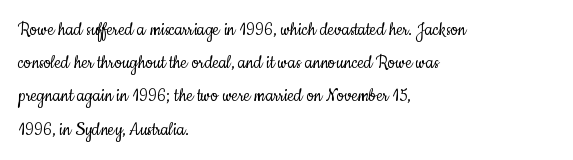
{"bold": "no", "underline": "no", "align": "left", "line_spacing": "normal", "line_spacing_ratio": 1.58, "letter_spacing": "normal", "letter_spacing_em": 0.0, "glyph_px": 21}
